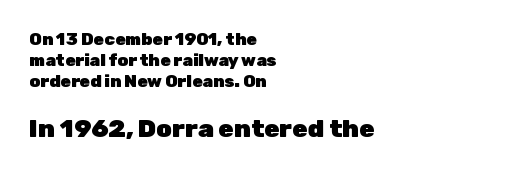
{"italic": "no", "bold": "yes", "underline": "no", "align": "left", "line_spacing": "normal", "line_spacing_ratio": 1.25, "letter_spacing": "normal", "letter_spacing_em": 0.0, "larger_block": "second", "size_ratio": 1.47, "glyph_px": 25}
